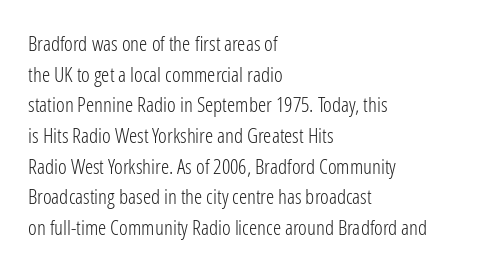
Q: Is the text bold? A: No.
Q: Is the text italic (slanted)? A: No, it is upright.
Q: Is the text underlined? A: No.
Q: How is the paragraph aligned? A: Left-aligned.
Q: Is the spacing between letters normal or unusually wide? A: Normal.
Q: Is the spacing between lines tight, normal or loose? A: Normal.
